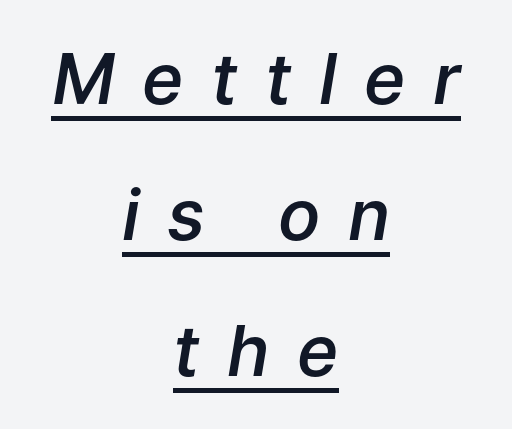
Visually the block forms a symmetrical silhouette, jagged on both flanks. What weight is shown? A semibold, between regular and bold. Does a line run under the words? Yes, clearly. This sample has the flowing, uneven cadence of proportional lettering. Compared with typical paragraphs, the rows here are farther apart. Does extra space separate the letters? Yes, quite a lot of it.
